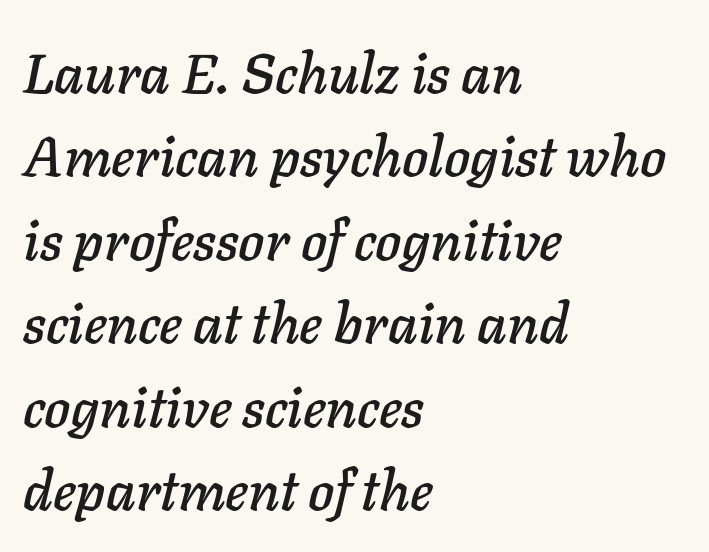
The lettering tilts uniformly, giving the passage an italic look. Descender tails drop into unmarked territory. Note the varied advance widths — an 'i' is clearly narrower than an 'm'. The designer left line spacing at the default.
